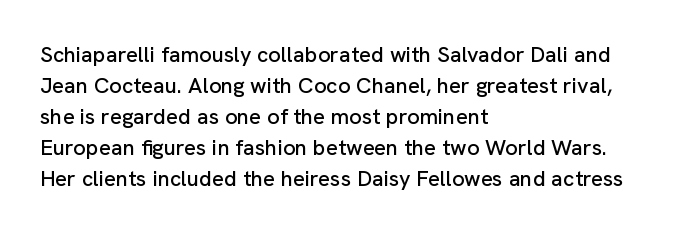
The image shows 22 px text type, upright; set left-aligned, normal line spacing (1.41x), normal letter spacing, not underlined.
